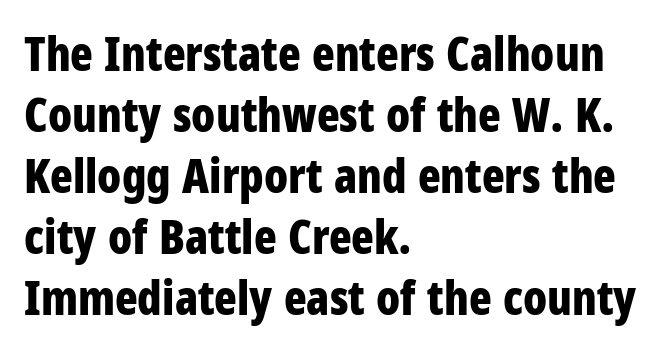
{"serif": "no", "italic": "no", "bold": "yes", "weight": "bold", "width": "condensed", "stroke_contrast": "low", "x_height": "large", "monospaced": "no", "underline": "no", "align": "left", "line_spacing": "normal", "line_spacing_ratio": 1.3, "letter_spacing": "normal", "letter_spacing_em": 0.0, "glyph_px": 47}
